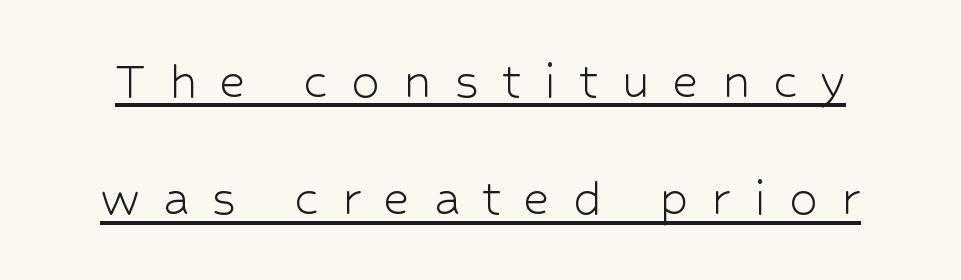
Whoever set this chose breathing room over compactness in the vertical rhythm. The font's upright variant was chosen for this text. This reads as an unemphasized weight, regular at the heaviest. Each letter keeps its own natural width here, so spacing adapts to shape. In terms of letterspacing, this is a distinctly airy, spread setting.
